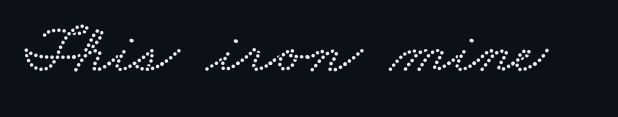
The baseline area is clear. Each letter keeps its own natural width here, so spacing adapts to shape. Is the letter spacing exaggerated? No — it looks like the ordinary default.
